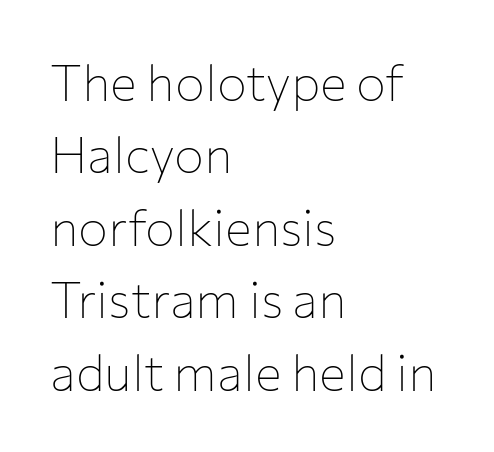
The image shows 50 px thin sans-serif type, upright; set left-aligned, normal line spacing (1.45x), normal letter spacing, not underlined; low stroke contrast and a medium x-height.
